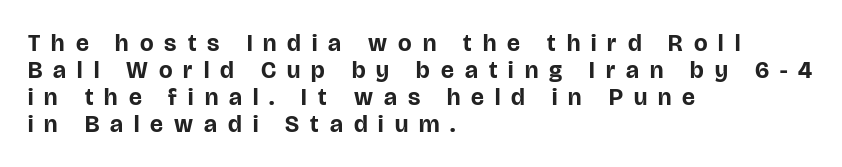
The image shows 24 px bold type, upright; set left-aligned, tight line spacing (1.12x), unusually wide letter spacing (+0.46 em), not underlined.
